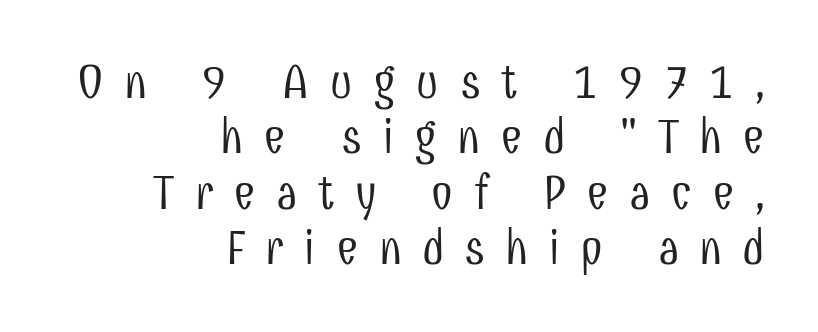
Q: Is the text bold? A: No.
Q: Is the text italic (slanted)? A: No, it is upright.
Q: Is the typeface a serif or a sans-serif typeface? A: Sans-serif.
Q: Is the text underlined? A: No.
Q: How is the paragraph aligned? A: Right-aligned.
Q: Is the spacing between letters normal or unusually wide? A: Unusually wide.
Q: Is the spacing between lines tight, normal or loose? A: Tight.
Q: Width (condensed, normal, or wide)? A: Condensed.
Q: Stroke contrast? A: Low.
Q: x-height? A: Medium.
Q: Monospaced? A: No.
